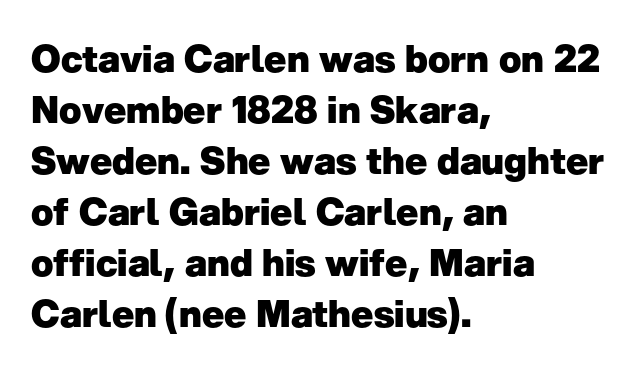
{"serif": "no", "italic": "no", "bold": "yes", "weight": "heavy", "width": "normal", "stroke_contrast": "low", "x_height": "medium", "monospaced": "no", "underline": "no", "align": "left", "line_spacing": "normal", "line_spacing_ratio": 1.38, "letter_spacing": "normal", "letter_spacing_em": 0.0, "glyph_px": 37}
